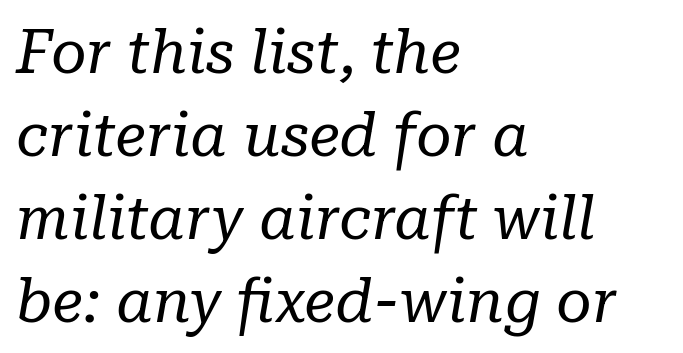
Q: Is the text bold? A: No.
Q: Is the text italic (slanted)? A: Yes, it leans right by about 10 degrees.
Q: Is the typeface a serif or a sans-serif typeface? A: Serif.
Q: Is the text underlined? A: No.
Q: How is the paragraph aligned? A: Left-aligned.
Q: Is the spacing between letters normal or unusually wide? A: Normal.
Q: Is the spacing between lines tight, normal or loose? A: Normal.
Q: Width (condensed, normal, or wide)? A: Normal.
Q: Stroke contrast? A: Low.
Q: x-height? A: Medium.
Q: Monospaced? A: No.
